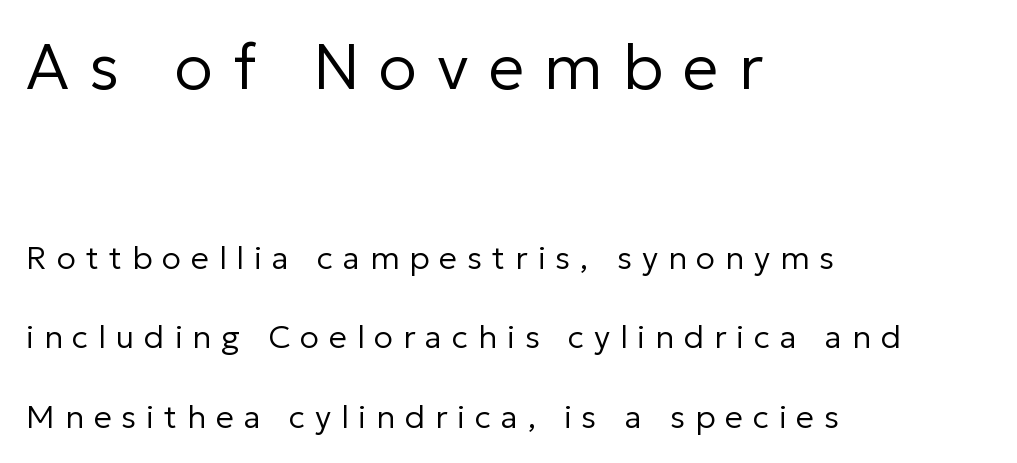
The image shows 64 px regular-weight sans-serif type, upright; set left-aligned, loose line spacing (2.49x), unusually wide letter spacing (+0.31 em), not underlined; the first (top) block is 2.0x larger; low stroke contrast and a medium x-height.
